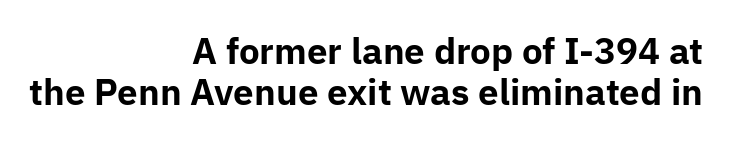
Q: Is the text bold? A: Yes.
Q: Is the text italic (slanted)? A: No, it is upright.
Q: Is the typeface a serif or a sans-serif typeface? A: Sans-serif.
Q: Is the text underlined? A: No.
Q: How is the paragraph aligned? A: Right-aligned.
Q: Is the spacing between letters normal or unusually wide? A: Normal.
Q: Width (condensed, normal, or wide)? A: Normal.
Q: Stroke contrast? A: Low.
Q: x-height? A: Medium.
Q: Monospaced? A: No.
